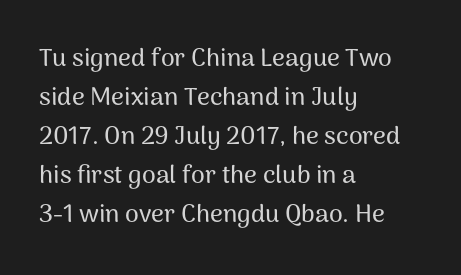
{"italic": "no", "underline": "no", "align": "left", "line_spacing": "normal", "line_spacing_ratio": 1.56, "letter_spacing": "normal", "letter_spacing_em": 0.0, "glyph_px": 25}
